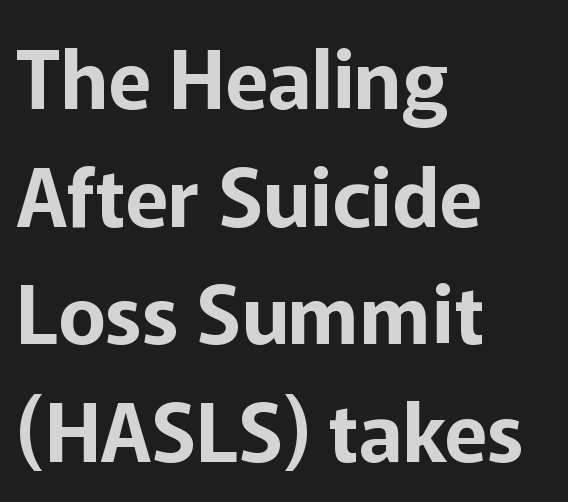
If you measured baseline to baseline, you'd find a middling distance. Stroke terminals: plain, sans-serif. Spacing verdict: proportional, widths tailored to each character. This rendering uses left alignment, leaving the right contour irregular.
